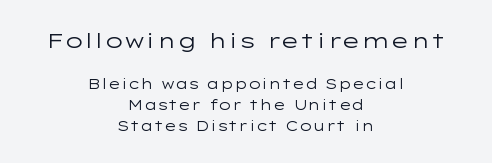
These glyphs show unthickened strokes, regular width or finer. Every stem runs plumb, perpendicular to the baseline. Quick note: underline off. The block of text has a typical density, with ordinary space between rows. Short note: letters normally spaced.
